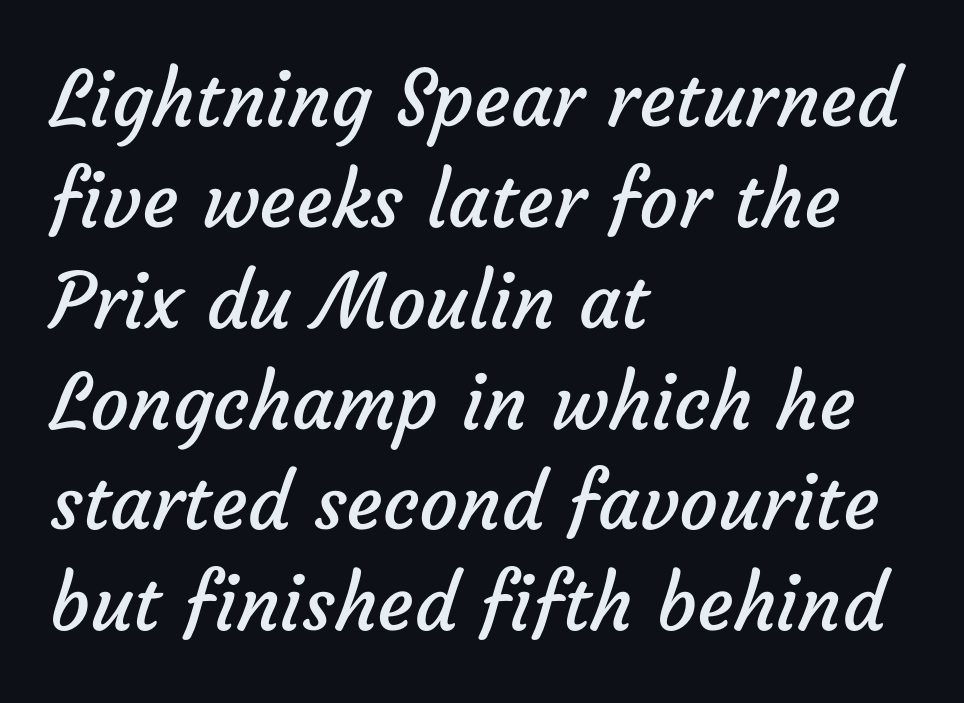
{"serif": "no", "bold": "no", "weight": "regular", "width": "normal", "stroke_contrast": "low", "x_height": "medium", "monospaced": "no", "underline": "no", "align": "left", "line_spacing": "normal", "line_spacing_ratio": 1.31, "letter_spacing": "normal", "letter_spacing_em": 0.0, "glyph_px": 77}
